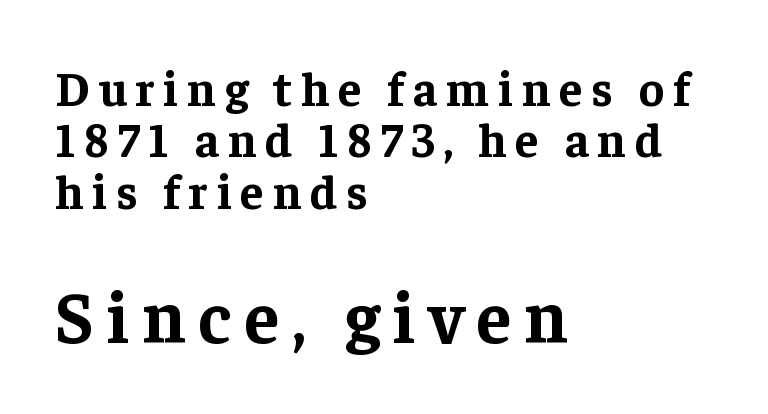
Q: Is the text bold? A: Yes.
Q: Is the text italic (slanted)? A: No, it is upright.
Q: Is the typeface a serif or a sans-serif typeface? A: Serif.
Q: Is the text underlined? A: No.
Q: How is the paragraph aligned? A: Left-aligned.
Q: Is the spacing between lines tight, normal or loose? A: Tight.
Q: Which block of text is set in a larger size, the first (top) or the second (bottom)? A: The second (bottom) one.
Q: Width (condensed, normal, or wide)? A: Normal.
Q: Stroke contrast? A: Low.
Q: x-height? A: Medium.
Q: Monospaced? A: No.
